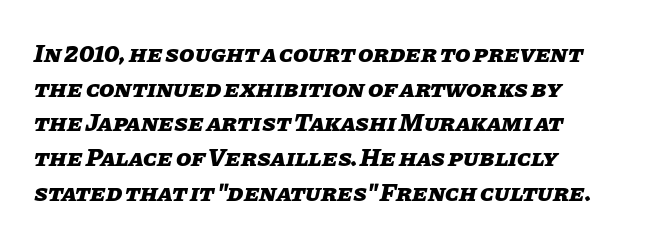
The image shows 25 px bold type, italic (leaning right); set normal line spacing (1.39x), normal letter spacing, not underlined.
